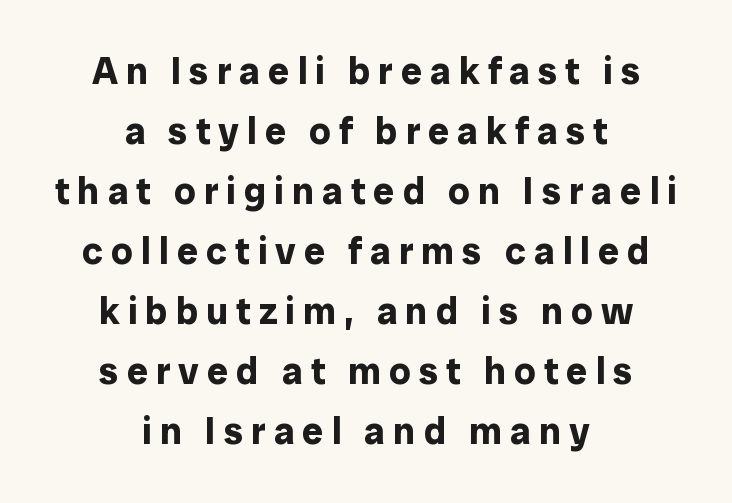
The image shows 38 px bold sans-serif type, upright; set centered, normal line spacing (1.58x), unusually wide letter spacing (+0.21 em), not underlined; low stroke contrast and a medium x-height.
